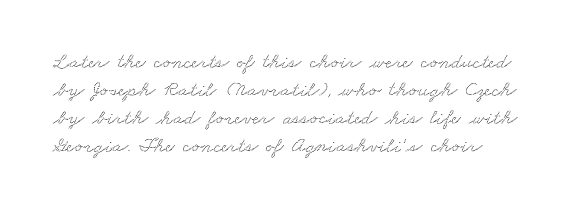
The image shows 21 px text type; set normal line spacing (1.34x), normal letter spacing, not underlined.
